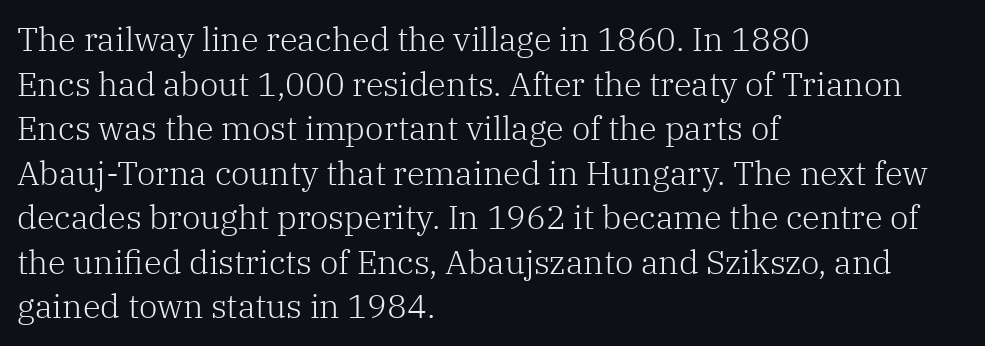
{"serif": "yes", "italic": "no", "bold": "no", "weight": "light", "width": "normal", "stroke_contrast": "low", "x_height": "medium", "monospaced": "no", "underline": "no", "align": "left", "line_spacing": "normal", "line_spacing_ratio": 1.35, "letter_spacing": "normal", "letter_spacing_em": 0.0, "glyph_px": 33}
